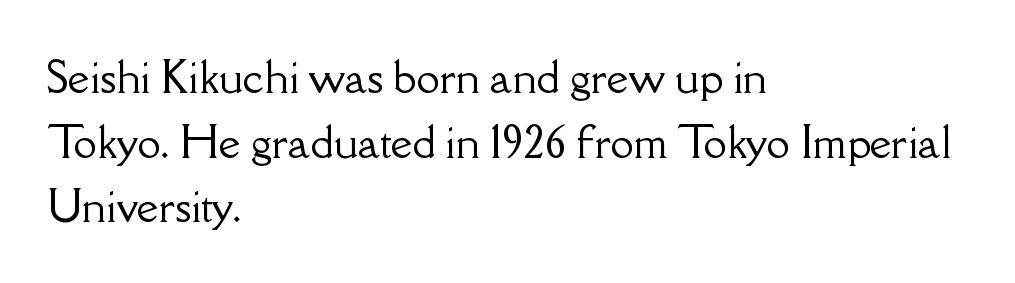
Q: Is the text italic (slanted)? A: No, it is upright.
Q: Is the typeface a serif or a sans-serif typeface? A: Serif.
Q: Is the text underlined? A: No.
Q: How is the paragraph aligned? A: Left-aligned.
Q: Is the spacing between letters normal or unusually wide? A: Normal.
Q: Is the spacing between lines tight, normal or loose? A: Normal.
Q: Width (condensed, normal, or wide)? A: Normal.
Q: Stroke contrast? A: Low.
Q: x-height? A: Small.
Q: Monospaced? A: No.
